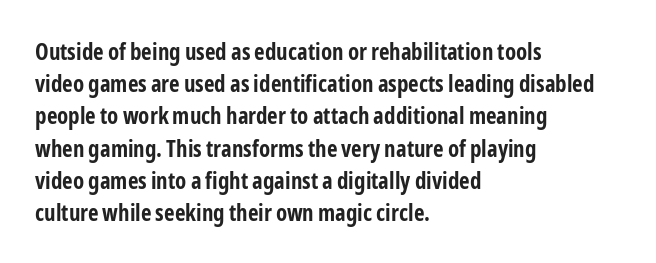
Q: Is the text bold? A: Yes.
Q: Is the text italic (slanted)? A: No, it is upright.
Q: Is the text underlined? A: No.
Q: How is the paragraph aligned? A: Left-aligned.
Q: Is the spacing between letters normal or unusually wide? A: Normal.
Q: Is the spacing between lines tight, normal or loose? A: Normal.
